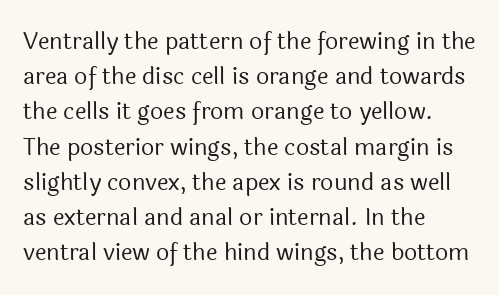
The image shows 23 px text type, upright; set left-aligned, normal line spacing (1.53x), normal letter spacing, not underlined.
